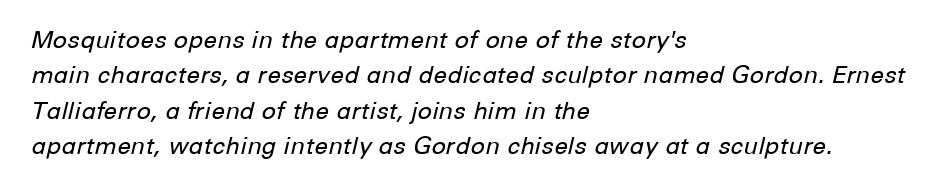
{"italic": "yes", "lean": "right", "slant_degrees": 12, "bold": "no", "underline": "no", "align": "left", "line_spacing": "normal", "line_spacing_ratio": 1.47, "letter_spacing": "normal", "letter_spacing_em": 0.0, "glyph_px": 24}
